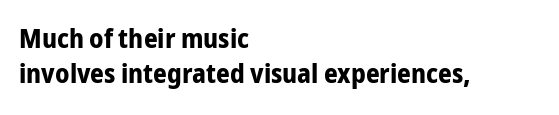
Q: Is the text bold? A: Yes.
Q: Is the text italic (slanted)? A: No, it is upright.
Q: Is the text underlined? A: No.
Q: How is the paragraph aligned? A: Left-aligned.
Q: Is the spacing between letters normal or unusually wide? A: Normal.
Q: Is the spacing between lines tight, normal or loose? A: Normal.
